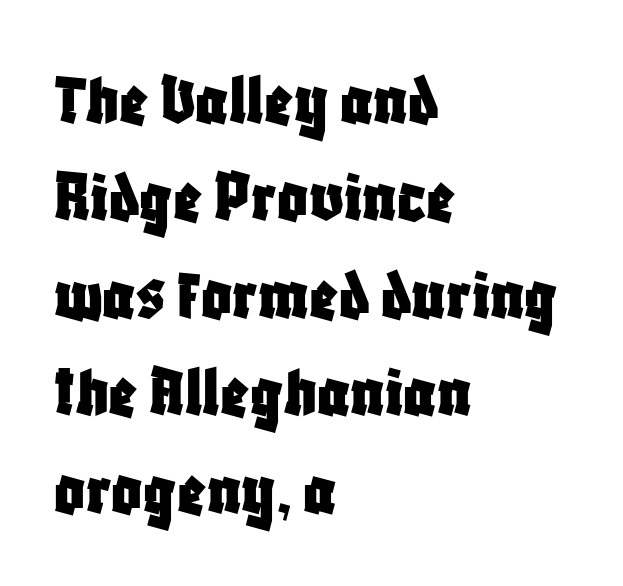
Q: Is the text italic (slanted)? A: No, it is upright.
Q: Is the typeface a serif or a sans-serif typeface? A: Sans-serif.
Q: Is the text underlined? A: No.
Q: How is the paragraph aligned? A: Left-aligned.
Q: Is the spacing between letters normal or unusually wide? A: Normal.
Q: Is the spacing between lines tight, normal or loose? A: Normal.
Q: Width (condensed, normal, or wide)? A: Condensed.
Q: Stroke contrast? A: Low.
Q: x-height? A: Large.
Q: Monospaced? A: No.
